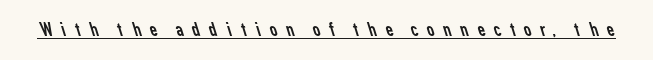
{"bold": "no", "underline": "yes", "letter_spacing": "wide", "letter_spacing_em": 0.32, "glyph_px": 21}
